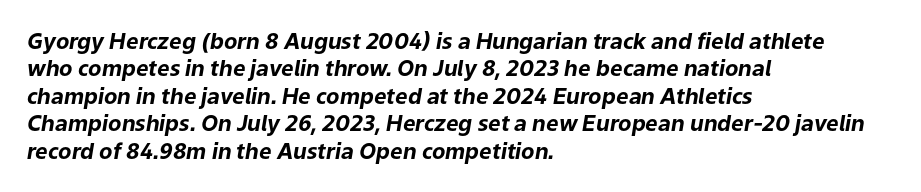
The image shows 22 px bold type, italic (leaning right); set left-aligned, normal line spacing (1.25x), normal letter spacing, not underlined.
